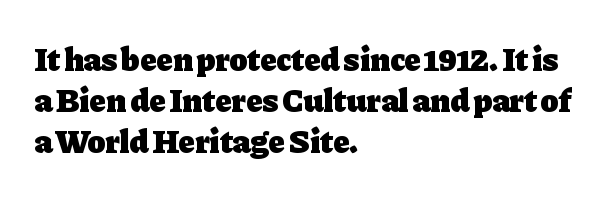
Here the designer chose a conventional face with non-uniform glyph widths. The passage is arranged the way most books set body copy — flush left. The letters stand straight up with perfectly vertical stems. The zone under the glyphs is completely vacant. Baseline-to-baseline distance is the conventional proportion of letter height.
